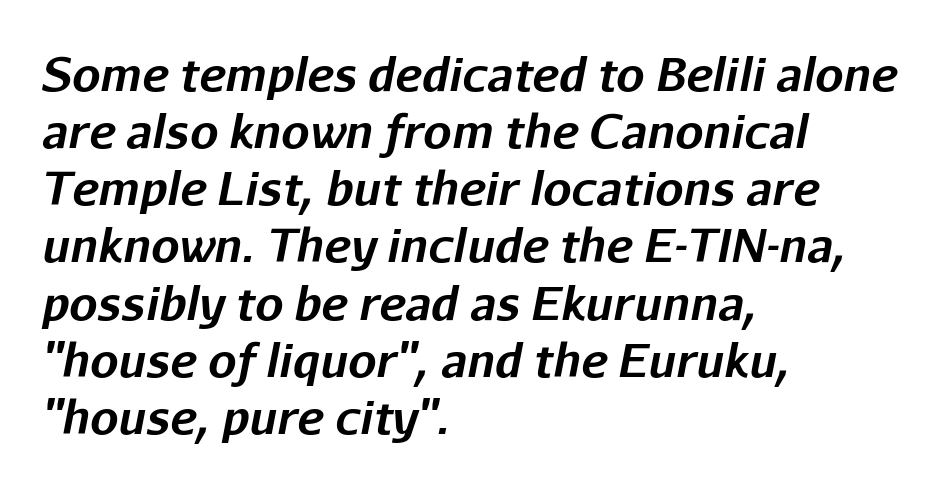
Q: Is the text bold? A: Yes.
Q: Is the text italic (slanted)? A: Yes, it leans right by about 11 degrees.
Q: Is the text underlined? A: No.
Q: How is the paragraph aligned? A: Left-aligned.
Q: Is the spacing between letters normal or unusually wide? A: Normal.
Q: Is the spacing between lines tight, normal or loose? A: Normal.
Q: Width (condensed, normal, or wide)? A: Normal.
Q: Stroke contrast? A: Low.
Q: x-height? A: Medium.
Q: Monospaced? A: No.
